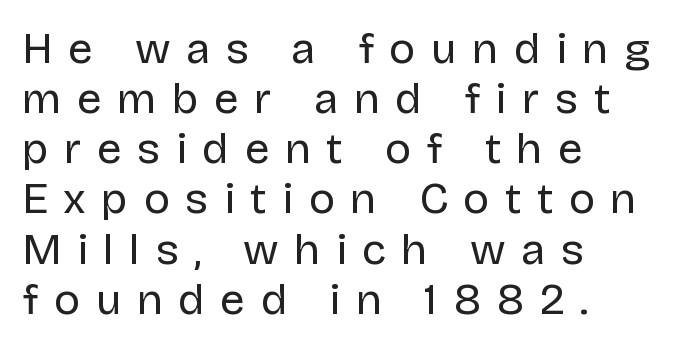
{"serif": "no", "italic": "no", "bold": "no", "weight": "regular", "width": "normal", "stroke_contrast": "low", "x_height": "large", "monospaced": "no", "underline": "no", "align": "left", "line_spacing": "tight", "line_spacing_ratio": 1.14, "letter_spacing": "wide", "letter_spacing_em": 0.35, "glyph_px": 44}
